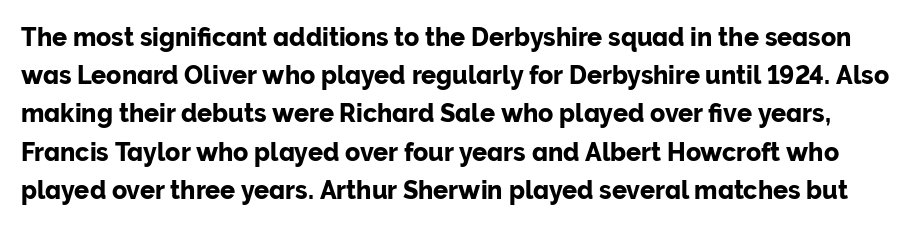
{"italic": "no", "underline": "no", "line_spacing": "normal", "line_spacing_ratio": 1.53, "letter_spacing": "normal", "letter_spacing_em": 0.0, "glyph_px": 25}
